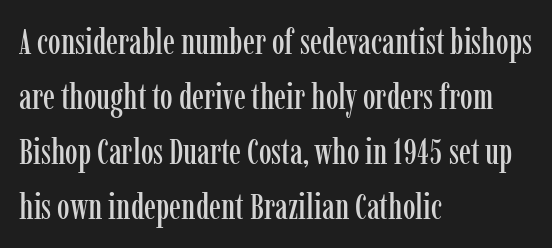
Bare-footed words on every line. The line texture is even and compact thanks to regular tracking. The leading is moderate, giving the passage an even texture. Italic: no, the glyphs are upright roman.
